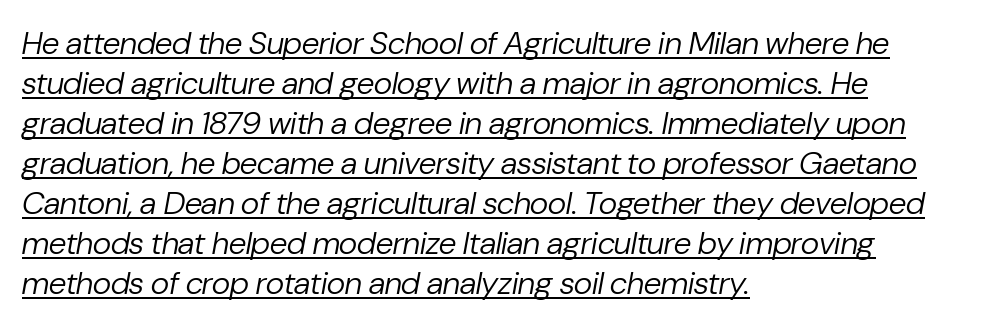
{"italic": "yes", "lean": "right", "slant_degrees": 10, "bold": "no", "weight": "regular", "width": "normal", "stroke_contrast": "low", "x_height": "medium", "monospaced": "no", "underline": "yes", "align": "left", "line_spacing": "normal", "line_spacing_ratio": 1.25, "letter_spacing": "normal", "letter_spacing_em": 0.0, "glyph_px": 32}
